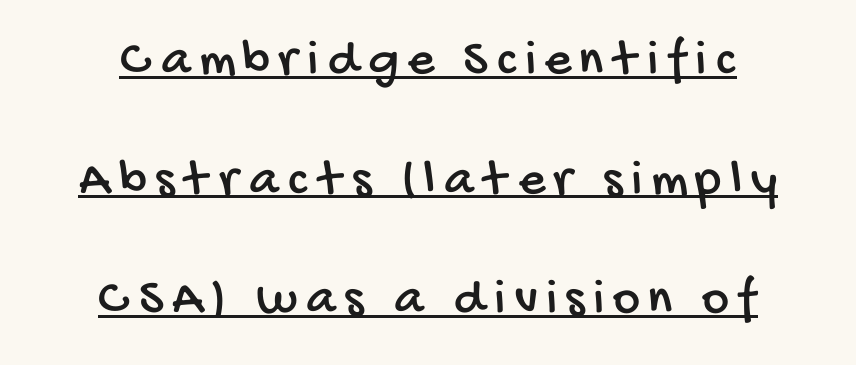
Q: Is the typeface a serif or a sans-serif typeface? A: Sans-serif.
Q: Is the text underlined? A: Yes.
Q: How is the paragraph aligned? A: Centered.
Q: Is the spacing between lines tight, normal or loose? A: Loose.
Q: Width (condensed, normal, or wide)? A: Condensed.
Q: Stroke contrast? A: Low.
Q: x-height? A: Large.
Q: Monospaced? A: No.
